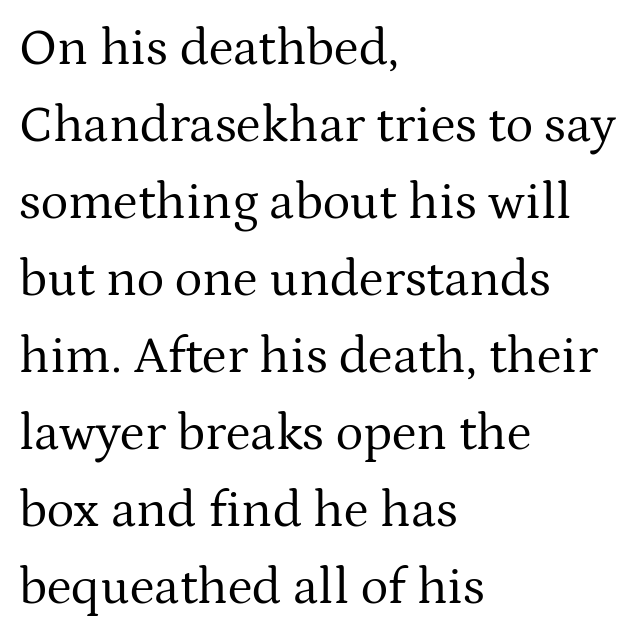
Q: Is the text bold? A: No.
Q: Is the text italic (slanted)? A: No, it is upright.
Q: Is the typeface a serif or a sans-serif typeface? A: Serif.
Q: Is the text underlined? A: No.
Q: How is the paragraph aligned? A: Left-aligned.
Q: Is the spacing between letters normal or unusually wide? A: Normal.
Q: Is the spacing between lines tight, normal or loose? A: Normal.
Q: Width (condensed, normal, or wide)? A: Normal.
Q: Stroke contrast? A: Medium.
Q: x-height? A: Medium.
Q: Monospaced? A: No.
